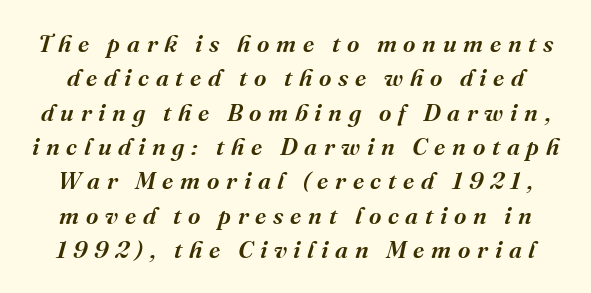
Q: Is the text italic (slanted)? A: Yes, it leans right by about 16 degrees.
Q: Is the text underlined? A: No.
Q: Is the spacing between letters normal or unusually wide? A: Unusually wide.
Q: Is the spacing between lines tight, normal or loose? A: Normal.
